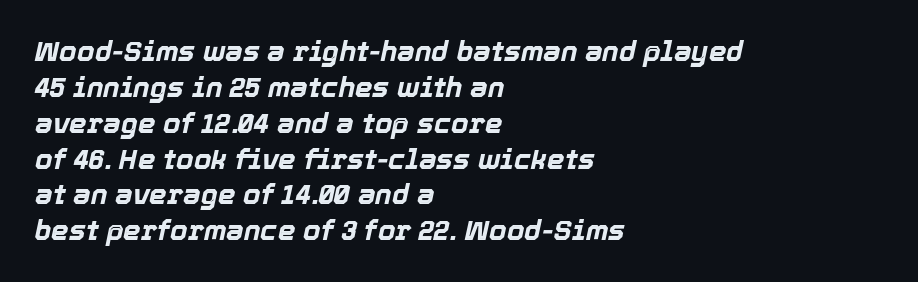
The passage shown is not underscored anywhere. The face used here is proportionally spaced, like ordinary book or web type. Short and long lines alike share a common starting point at left. Set as a true bold cut, around the 700 mark. Letter spacing: default. Line spacing here is normal.
